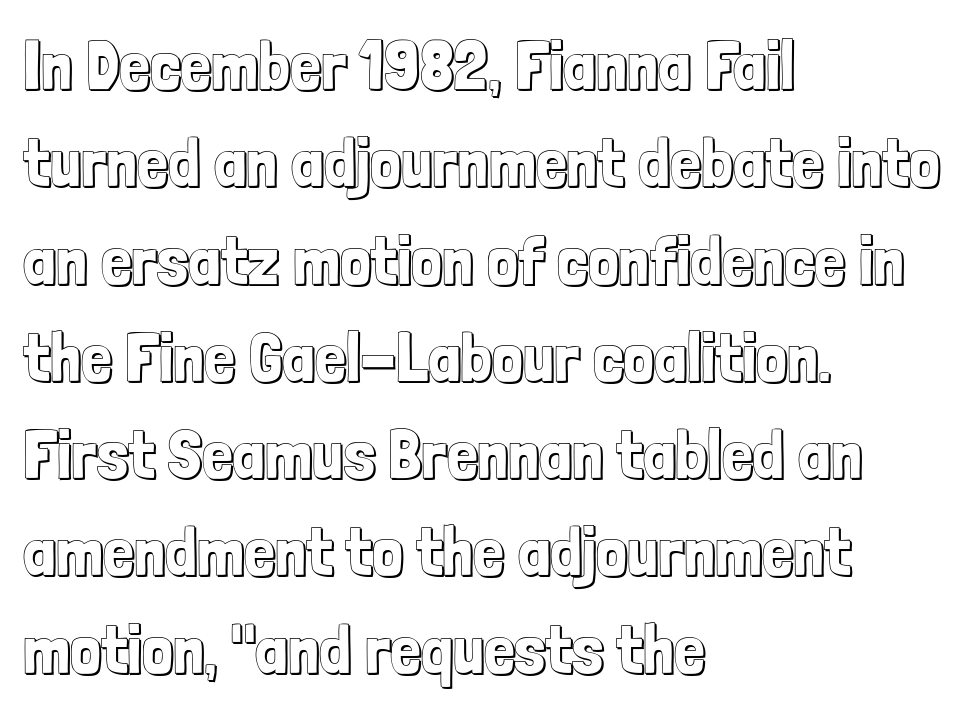
The image shows 69 px condensed type, upright; set left-aligned, normal line spacing (1.41x), normal letter spacing, not underlined; a medium x-height.
